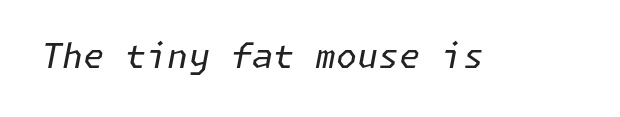
{"italic": "yes", "lean": "right", "slant_degrees": 11, "bold": "no", "weight": "regular", "width": "normal", "stroke_contrast": "low", "x_height": "medium", "underline": "no", "letter_spacing": "normal", "letter_spacing_em": 0.0, "glyph_px": 34}
